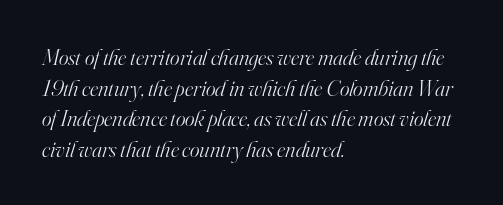
Every row of glyphs begins at an identical x-position on the left. Between one letter and the next there's only the usual sliver of space. The words here are not underlined. These glyphs show unthickened strokes, regular width or finer. The whole block is typeset with a tilt. The rendering uses a moderate line-height, typical for paragraphs.
